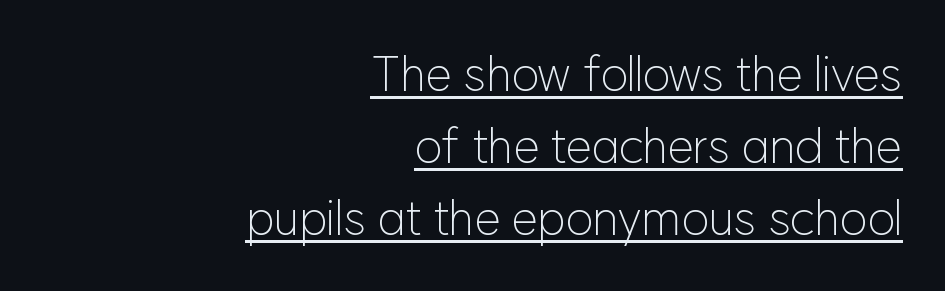
Q: Is the text bold? A: No.
Q: Is the text italic (slanted)? A: No, it is upright.
Q: Is the typeface a serif or a sans-serif typeface? A: Sans-serif.
Q: Is the text underlined? A: Yes.
Q: How is the paragraph aligned? A: Right-aligned.
Q: Is the spacing between letters normal or unusually wide? A: Normal.
Q: Is the spacing between lines tight, normal or loose? A: Normal.
Q: Width (condensed, normal, or wide)? A: Normal.
Q: Stroke contrast? A: Low.
Q: x-height? A: Medium.
Q: Monospaced? A: No.
